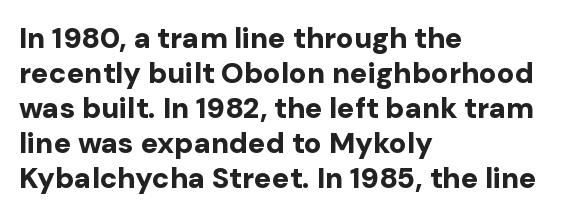
The image shows 29 px bold sans-serif type, upright; set left-aligned, line spacing 1.21x, normal letter spacing, not underlined; low stroke contrast and a medium x-height.
